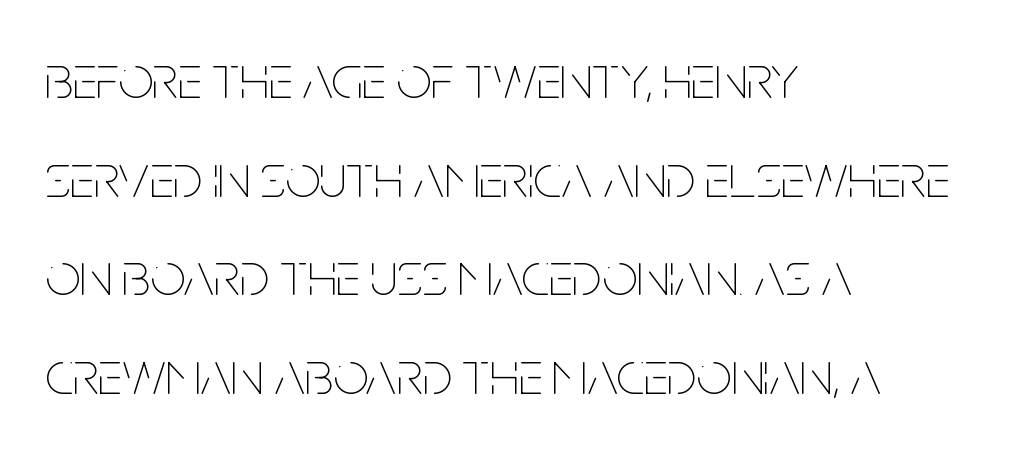
The image shows 62 px thin, condensed type, upright; set left-aligned, normal line spacing (1.59x), normal letter spacing, not underlined; low stroke contrast and a large x-height.
